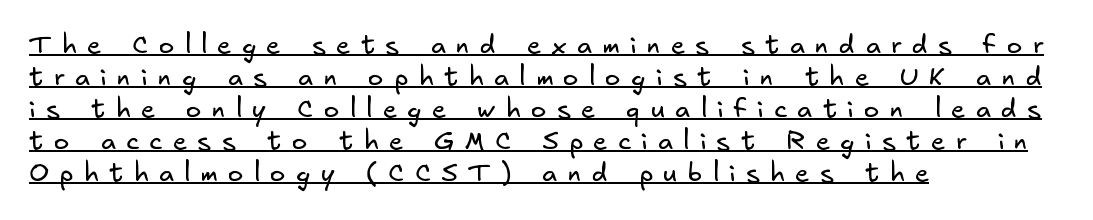
In terms of letterspacing, this is a distinctly airy, spread setting. The strokes carry an ordinary text weight at most. Typeset ragged right — the left edge is the straight one. The sample's only ornament is a line tracing under the words.
